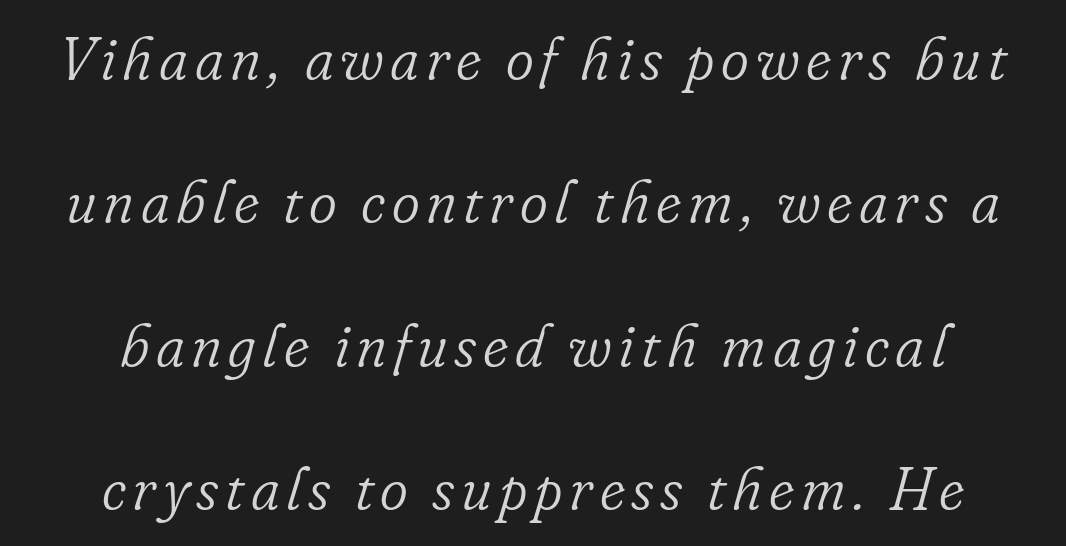
The image shows 60 px light serif type, italic (leaning right); set centered, loose line spacing (2.39x), not underlined; low stroke contrast and a small x-height.
